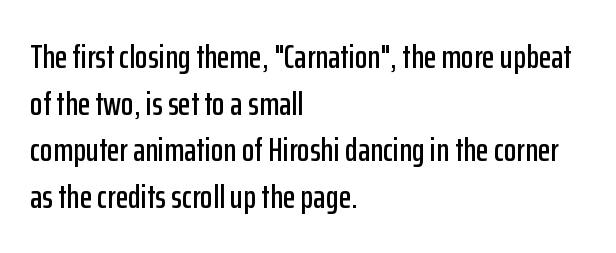
The lettering stays uniformly vertical, giving the passage a roman look. Does the copy run flush right? No — it runs flush left. Spacing between characters is what you'd get straight out of the box. Just letters on the line, the space beneath them empty.
